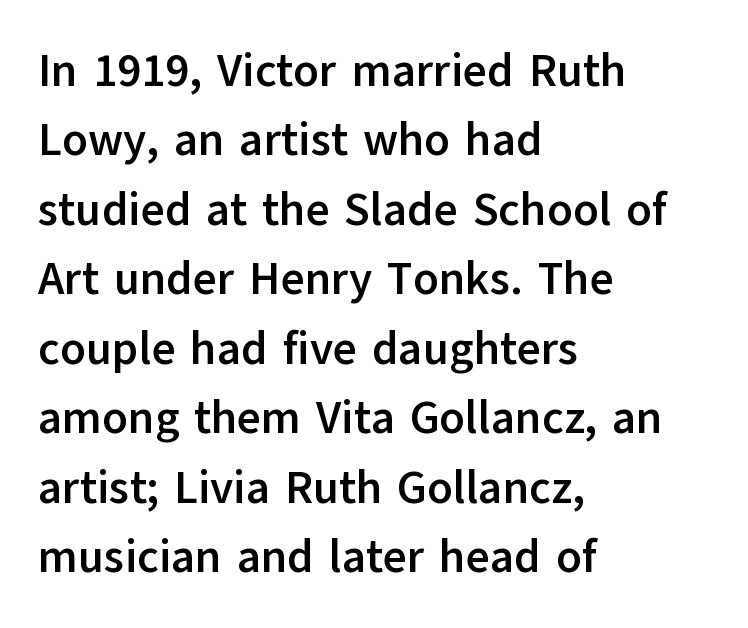
Q: Is the text bold? A: Yes.
Q: Is the text italic (slanted)? A: No, it is upright.
Q: Is the typeface a serif or a sans-serif typeface? A: Sans-serif.
Q: Is the text underlined? A: No.
Q: How is the paragraph aligned? A: Left-aligned.
Q: Is the spacing between letters normal or unusually wide? A: Normal.
Q: Is the spacing between lines tight, normal or loose? A: Normal.
Q: Width (condensed, normal, or wide)? A: Normal.
Q: Stroke contrast? A: Low.
Q: x-height? A: Medium.
Q: Monospaced? A: No.
